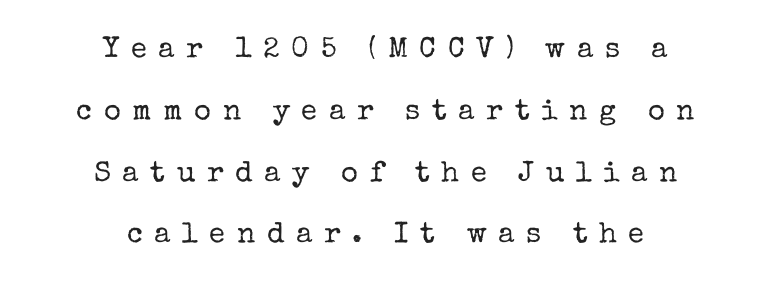
Q: Is the text bold? A: No.
Q: Is the text italic (slanted)? A: No, it is upright.
Q: Is the typeface a serif or a sans-serif typeface? A: Serif.
Q: Is the text underlined? A: No.
Q: How is the paragraph aligned? A: Centered.
Q: Is the spacing between letters normal or unusually wide? A: Unusually wide.
Q: Is the spacing between lines tight, normal or loose? A: Loose.
Q: Width (condensed, normal, or wide)? A: Normal.
Q: Stroke contrast? A: Low.
Q: x-height? A: Medium.
Q: Monospaced? A: No.
